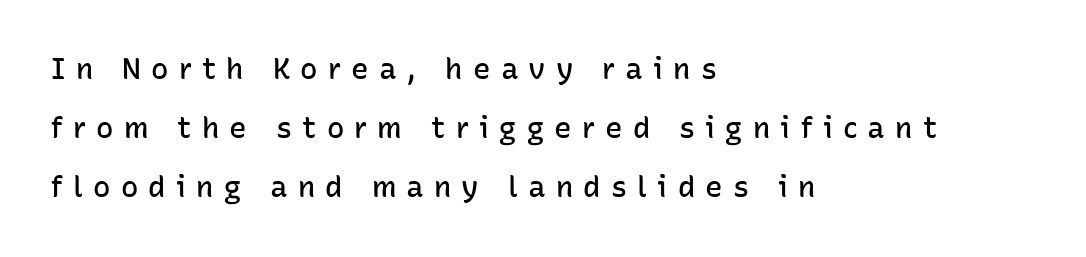
Q: Is the text bold? A: Semi-bold.
Q: Is the text italic (slanted)? A: No, it is upright.
Q: Is the typeface a serif or a sans-serif typeface? A: Sans-serif.
Q: Is the text underlined? A: No.
Q: How is the paragraph aligned? A: Left-aligned.
Q: Is the spacing between letters normal or unusually wide? A: Unusually wide.
Q: Is the spacing between lines tight, normal or loose? A: Loose.
Q: Width (condensed, normal, or wide)? A: Normal.
Q: Stroke contrast? A: Low.
Q: x-height? A: Medium.
Q: Monospaced? A: No.
